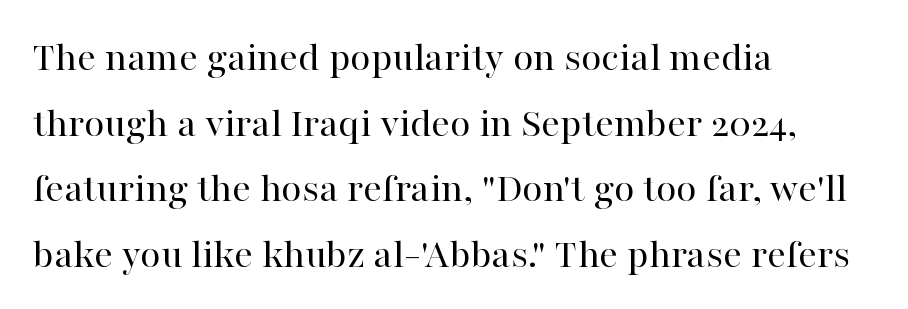
{"serif": "yes", "italic": "no", "bold": "no", "weight": "regular", "width": "normal", "stroke_contrast": "high", "x_height": "medium", "monospaced": "no", "underline": "no", "align": "left", "line_spacing": "normal", "line_spacing_ratio": 1.56, "letter_spacing": "normal", "letter_spacing_em": 0.0, "glyph_px": 42}
